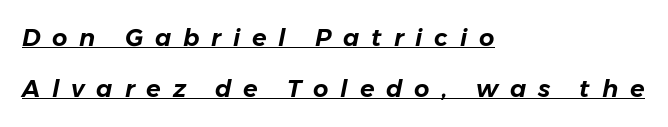
{"italic": "yes", "lean": "right", "slant_degrees": 11, "underline": "yes", "align": "left", "line_spacing": "loose", "line_spacing_ratio": 2.14, "letter_spacing": "wide", "letter_spacing_em": 0.49, "glyph_px": 24}
